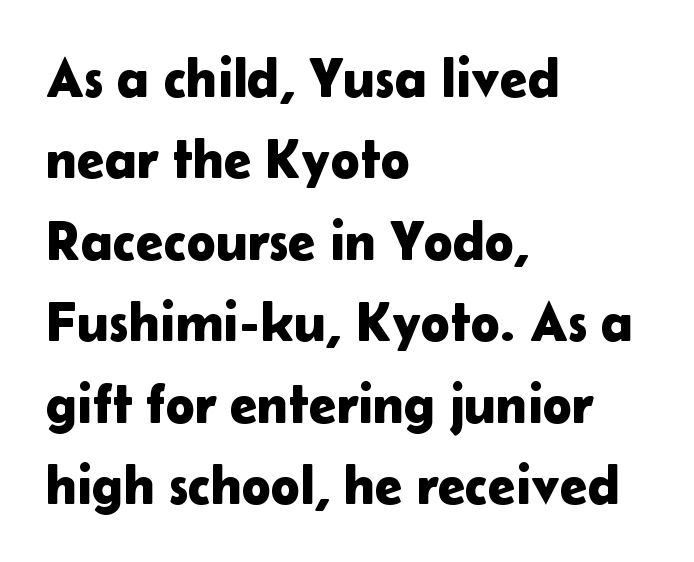
The specimen reads as upright at a glance. Note the varied advance widths — an 'i' is clearly narrower than an 'm'. All the whitespace from short lines collects on the right. The passage shown is not underscored anywhere. Nothing sits at the stroke ends, so this counts as sans-serif.
